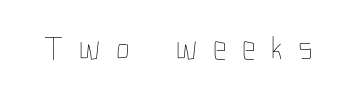
Q: Is the text bold? A: No.
Q: Is the text italic (slanted)? A: No, it is upright.
Q: Is the text underlined? A: No.
Q: Is the spacing between letters normal or unusually wide? A: Unusually wide.
Q: Width (condensed, normal, or wide)? A: Condensed.
Q: Stroke contrast? A: Low.
Q: x-height? A: Medium.
Q: Monospaced? A: No.
